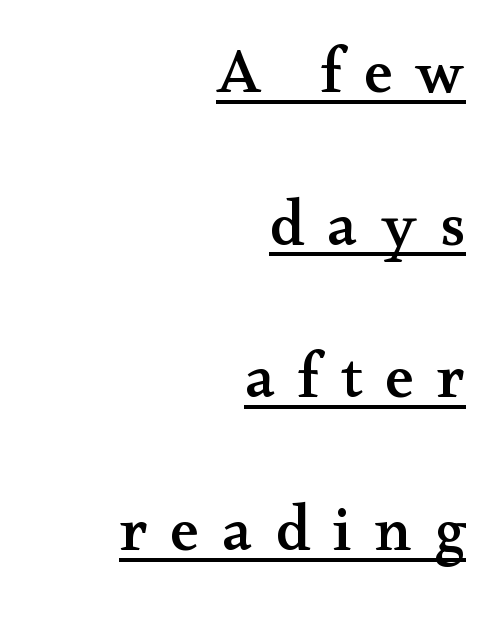
{"serif": "yes", "italic": "no", "width": "wide", "stroke_contrast": "medium", "x_height": "small", "monospaced": "no", "underline": "yes", "align": "right", "line_spacing": "loose", "line_spacing_ratio": 2.35, "letter_spacing": "wide", "letter_spacing_em": 0.35, "glyph_px": 65}
